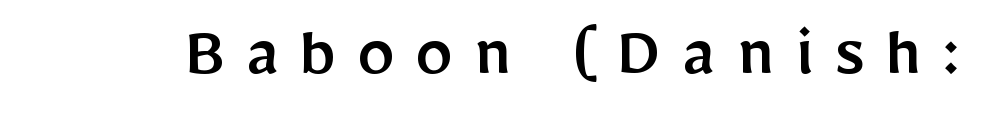
The image shows 76 px sans-serif type, upright; set unusually wide letter spacing (+0.27 em), not underlined; low stroke contrast and a medium x-height.
